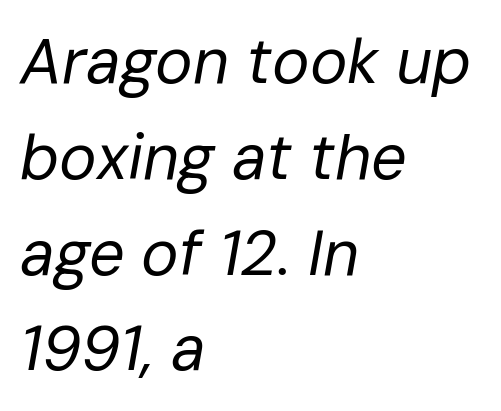
Q: Is the text bold? A: No.
Q: Is the text italic (slanted)? A: Yes, it leans right by about 10 degrees.
Q: Is the text underlined? A: No.
Q: How is the paragraph aligned? A: Left-aligned.
Q: Is the spacing between letters normal or unusually wide? A: Normal.
Q: Is the spacing between lines tight, normal or loose? A: Normal.
Q: Width (condensed, normal, or wide)? A: Normal.
Q: Stroke contrast? A: Low.
Q: x-height? A: Medium.
Q: Monospaced? A: No.
